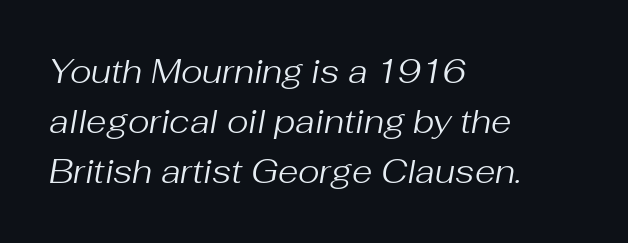
Q: Is the text bold? A: No.
Q: Is the text italic (slanted)? A: Yes, it leans right by about 10 degrees.
Q: Is the text underlined? A: No.
Q: How is the paragraph aligned? A: Left-aligned.
Q: Is the spacing between letters normal or unusually wide? A: Normal.
Q: Is the spacing between lines tight, normal or loose? A: Normal.
Q: Width (condensed, normal, or wide)? A: Normal.
Q: Stroke contrast? A: Medium.
Q: x-height? A: Medium.
Q: Monospaced? A: No.
